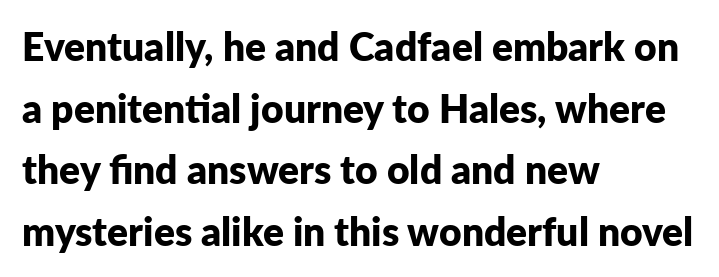
In terms of letterspacing, this is plain default setting. These lines are composed in type without serifs. Normally led — the rows are evenly, conventionally spaced. The face used here has the dense, thick strokes of a bold.
